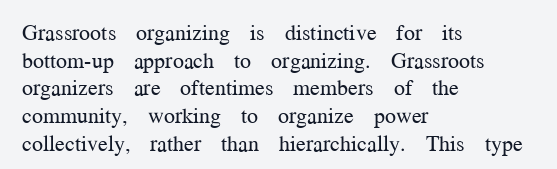
Q: Is the text bold? A: No.
Q: Is the text italic (slanted)? A: No, it is upright.
Q: Is the text underlined? A: No.
Q: How is the paragraph aligned? A: Left-aligned.
Q: Is the spacing between letters normal or unusually wide? A: Normal.
Q: Is the spacing between lines tight, normal or loose? A: Normal.
